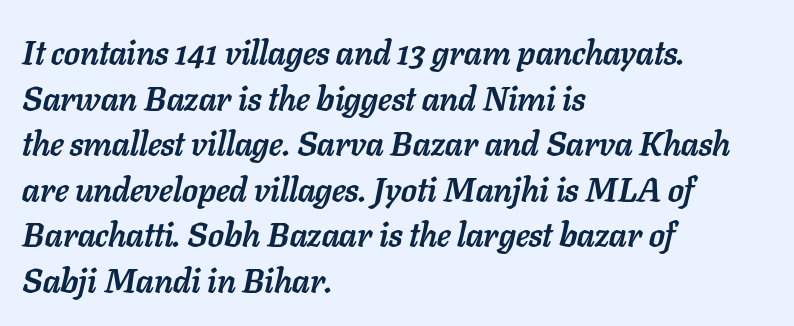
The paragraph shown leans on its left margin. Anything drawn beneath the words? Only blank space. These lines are rendered in a variable-pitch font. Normally led — the rows are evenly, conventionally spaced. Is the type bold? Yes — the strokes are clearly thick and heavy.
